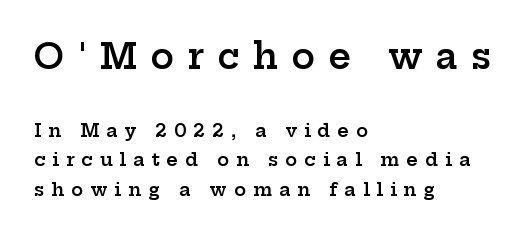
The image shows 35 px semibold, wide serif type, upright; set left-aligned, normal line spacing (1.63x), unusually wide letter spacing (+0.38 em), not underlined; the first (top) block is 1.94x larger; low stroke contrast and a medium x-height.
